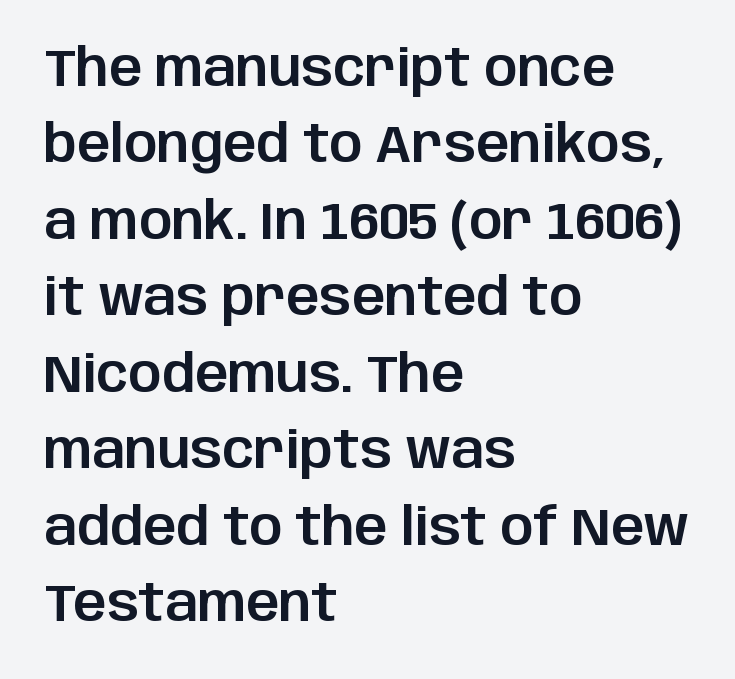
Q: Is the text italic (slanted)? A: No, it is upright.
Q: Is the typeface a serif or a sans-serif typeface? A: Sans-serif.
Q: Is the text underlined? A: No.
Q: How is the paragraph aligned? A: Left-aligned.
Q: Is the spacing between letters normal or unusually wide? A: Normal.
Q: Is the spacing between lines tight, normal or loose? A: Normal.
Q: Width (condensed, normal, or wide)? A: Normal.
Q: Stroke contrast? A: Low.
Q: x-height? A: Large.
Q: Monospaced? A: No.
